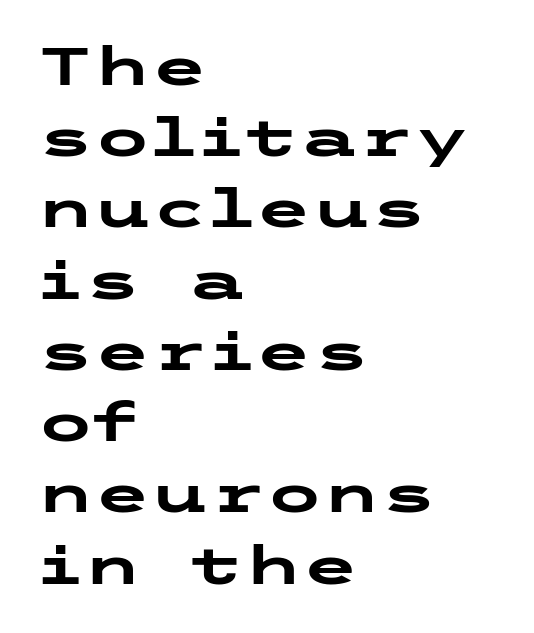
Type style note: lacks serifs. Students, this is bold: see how much ink each stroke carries. Quick note: not italic, upright. The area under the type is left untouched. How are the letters spaced? Ordinarily, with no added tracking. How would I describe the line gaps? Plain and ordinary.
